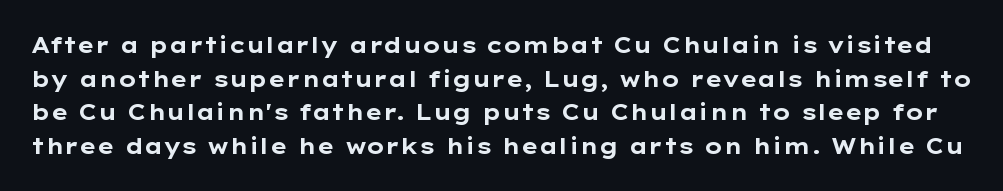
Q: Is the text bold? A: Yes.
Q: Is the text italic (slanted)? A: No, it is upright.
Q: Is the text underlined? A: No.
Q: Is the spacing between letters normal or unusually wide? A: Normal.
Q: Is the spacing between lines tight, normal or loose? A: Normal.
